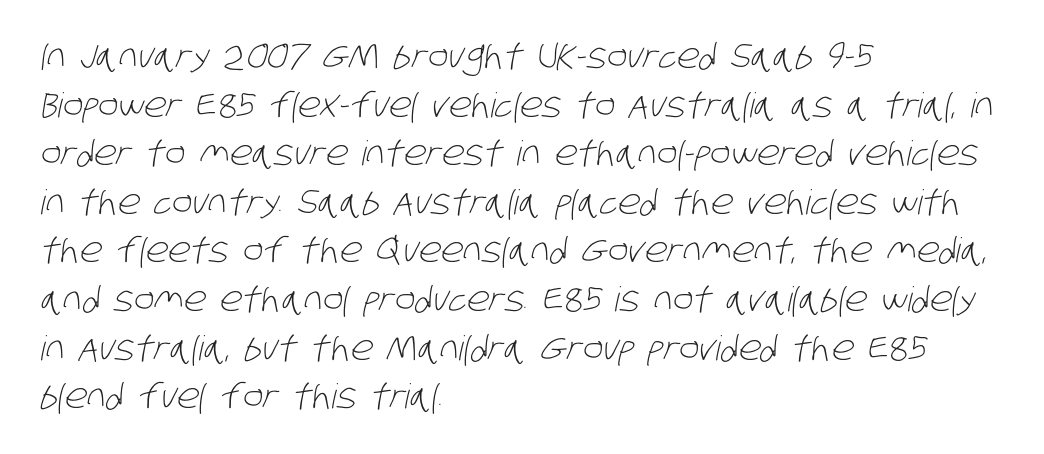
Q: Is the text bold? A: No.
Q: Is the typeface a serif or a sans-serif typeface? A: Sans-serif.
Q: Is the text underlined? A: No.
Q: How is the paragraph aligned? A: Left-aligned.
Q: Is the spacing between letters normal or unusually wide? A: Normal.
Q: Is the spacing between lines tight, normal or loose? A: Normal.
Q: Width (condensed, normal, or wide)? A: Condensed.
Q: Stroke contrast? A: Low.
Q: x-height? A: Large.
Q: Monospaced? A: No.
